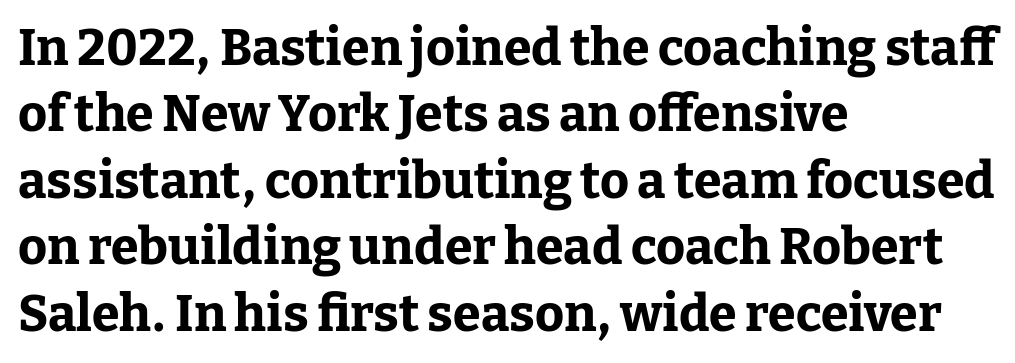
The image shows 50 px bold serif type, upright; set left-aligned, normal line spacing (1.33x), normal letter spacing, not underlined; low stroke contrast and a medium x-height.
